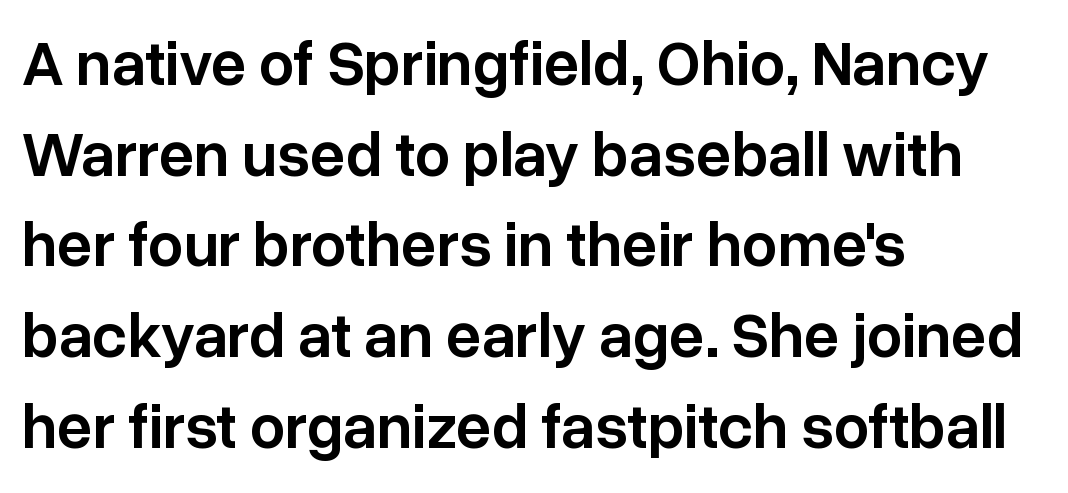
The image shows 63 px semibold sans-serif type, upright; set left-aligned, normal line spacing (1.44x), normal letter spacing, not underlined; low stroke contrast and a medium x-height.
